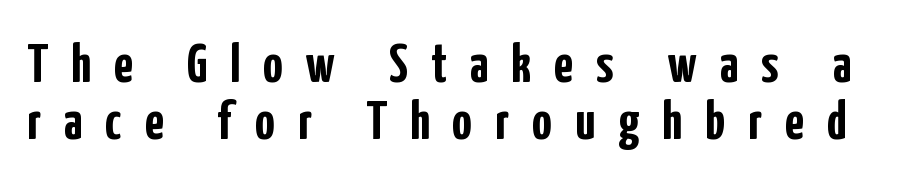
{"serif": "no", "italic": "no", "bold": "yes", "weight": "semibold", "width": "condensed", "stroke_contrast": "low", "x_height": "medium", "monospaced": "no", "underline": "no", "line_spacing": "tight", "line_spacing_ratio": 1.04, "letter_spacing": "wide", "letter_spacing_em": 0.42, "glyph_px": 55}
